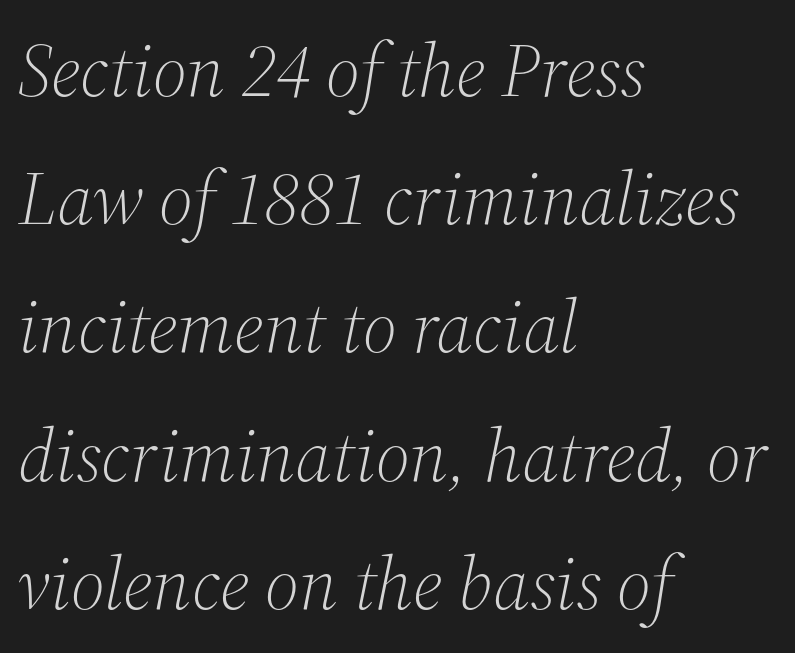
{"serif": "yes", "italic": "yes", "lean": "right", "slant_degrees": 12, "bold": "no", "weight": "light", "width": "normal", "stroke_contrast": "medium", "x_height": "medium", "monospaced": "no", "underline": "no", "align": "left", "line_spacing_ratio": 1.71, "letter_spacing": "normal", "letter_spacing_em": 0.0, "glyph_px": 75}
